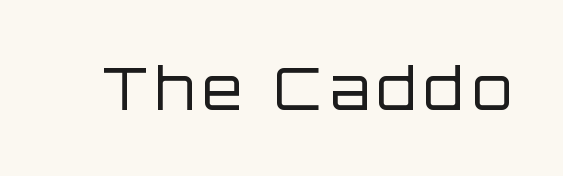
The image shows 58 px regular-weight sans-serif type, upright; set not underlined; low stroke contrast and a large x-height.
